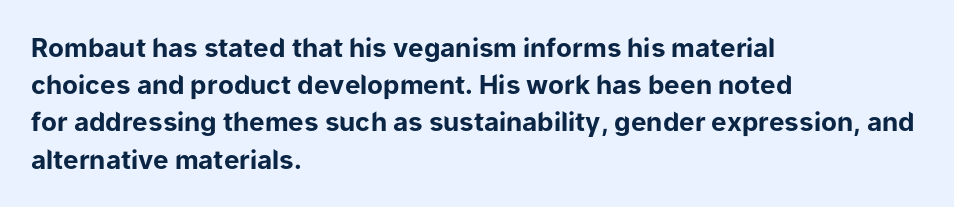
Q: Is the text bold? A: Yes.
Q: Is the text italic (slanted)? A: No, it is upright.
Q: Is the text underlined? A: No.
Q: How is the paragraph aligned? A: Left-aligned.
Q: Is the spacing between letters normal or unusually wide? A: Normal.
Q: Is the spacing between lines tight, normal or loose? A: Normal.
